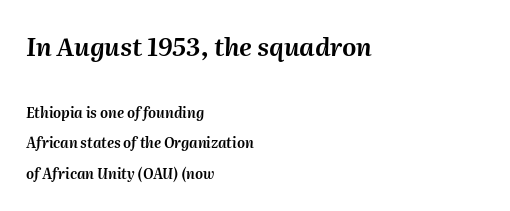
Q: Is the text italic (slanted)? A: Yes, it leans right by about 2 degrees.
Q: Is the text underlined? A: No.
Q: How is the paragraph aligned? A: Left-aligned.
Q: Is the spacing between letters normal or unusually wide? A: Normal.
Q: Is the spacing between lines tight, normal or loose? A: Loose.
Q: Which block of text is set in a larger size, the first (top) or the second (bottom)? A: The first (top) one.
